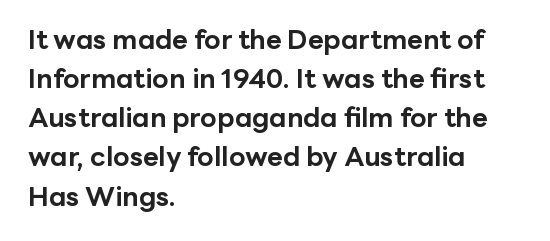
Q: Is the text bold? A: Yes.
Q: Is the text italic (slanted)? A: No, it is upright.
Q: Is the text underlined? A: No.
Q: How is the paragraph aligned? A: Left-aligned.
Q: Is the spacing between letters normal or unusually wide? A: Normal.
Q: Is the spacing between lines tight, normal or loose? A: Normal.
